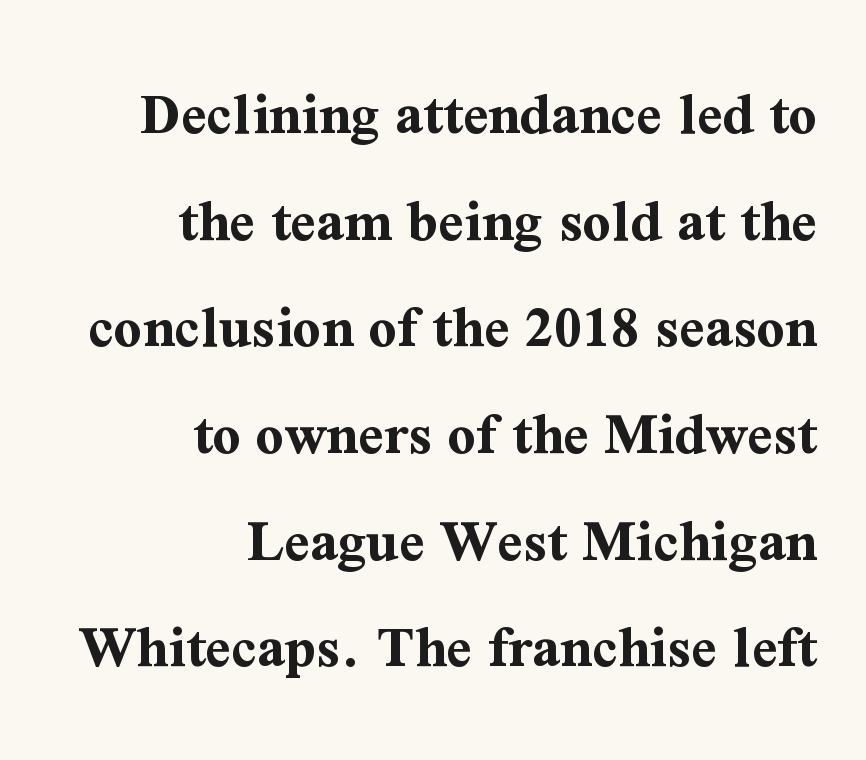
{"serif": "yes", "italic": "no", "bold": "yes", "weight": "bold", "width": "normal", "stroke_contrast": "medium", "x_height": "medium", "monospaced": "no", "underline": "no", "align": "right", "line_spacing_ratio": 1.72, "letter_spacing": "normal", "letter_spacing_em": 0.0, "glyph_px": 62}
